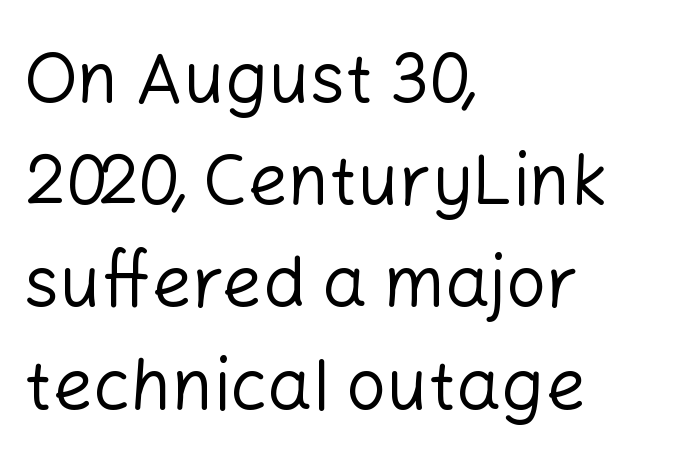
The image shows 71 px regular-weight sans-serif type, upright; set left-aligned, normal line spacing (1.44x), normal letter spacing, not underlined; low stroke contrast and a medium x-height.
